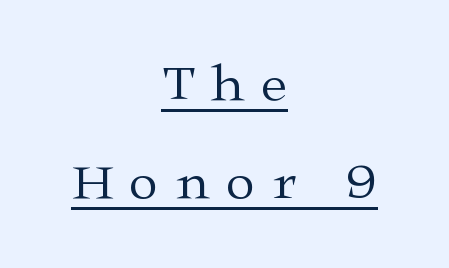
Q: Is the text bold? A: No.
Q: Is the text italic (slanted)? A: No, it is upright.
Q: Is the typeface a serif or a sans-serif typeface? A: Serif.
Q: Is the text underlined? A: Yes.
Q: How is the paragraph aligned? A: Centered.
Q: Is the spacing between letters normal or unusually wide? A: Unusually wide.
Q: Width (condensed, normal, or wide)? A: Wide.
Q: Stroke contrast? A: Medium.
Q: x-height? A: Medium.
Q: Monospaced? A: No.
